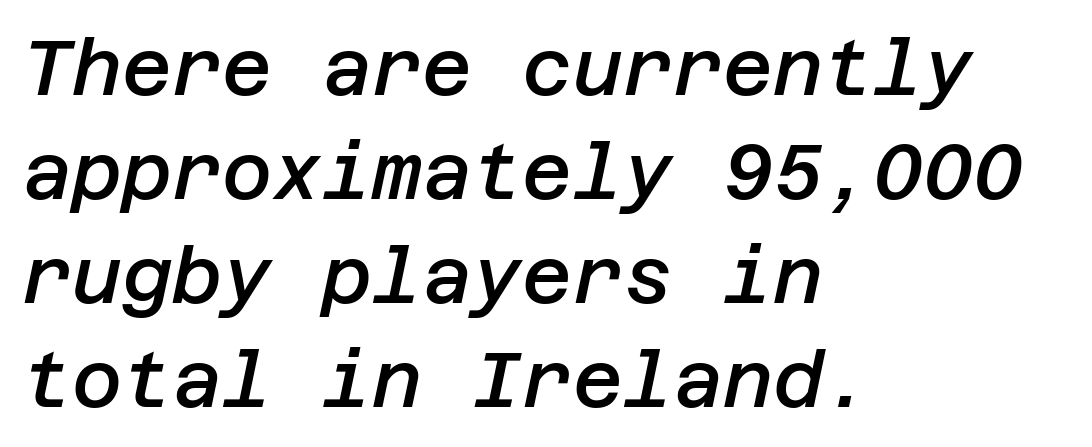
The foot of each line stays bare and open. Regarding leading, the lines here are spaced in the standard way. Reading down the block, your eye returns to a fixed left position each line. A typesetter would call this zero additional tracking. Firm but not heavy-handed strokes: this text is semibold.
